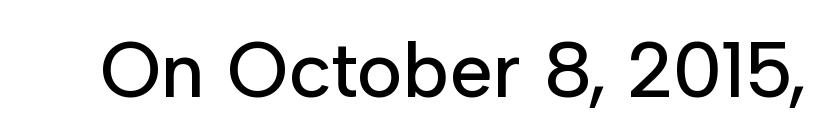
The space directly below the letters is spotless. Serif or sans? Sans — the stroke terminals are bare. The specimen reads as upright at a glance. The letters advance in unequal steps, a hallmark of proportional type. Inter-character spacing is left at the font's built-in metrics.
